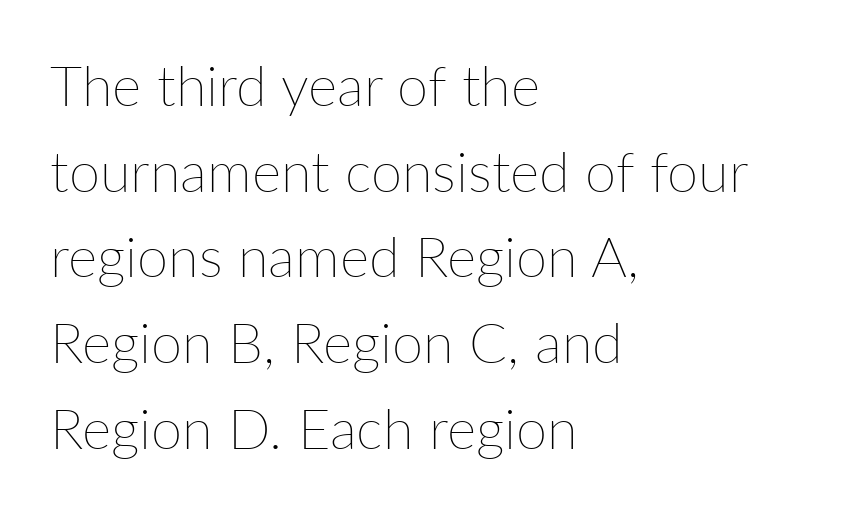
The image shows 56 px thin type, upright; set left-aligned, normal line spacing (1.53x), normal letter spacing, not underlined; low stroke contrast and a medium x-height.
